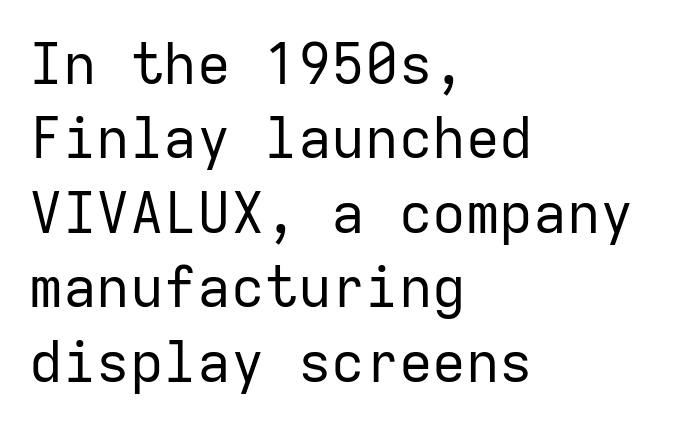
The image shows 56 px regular-weight sans-serif type, upright, monospaced; set left-aligned, normal line spacing (1.33x), normal letter spacing, not underlined; low stroke contrast and a medium x-height.
